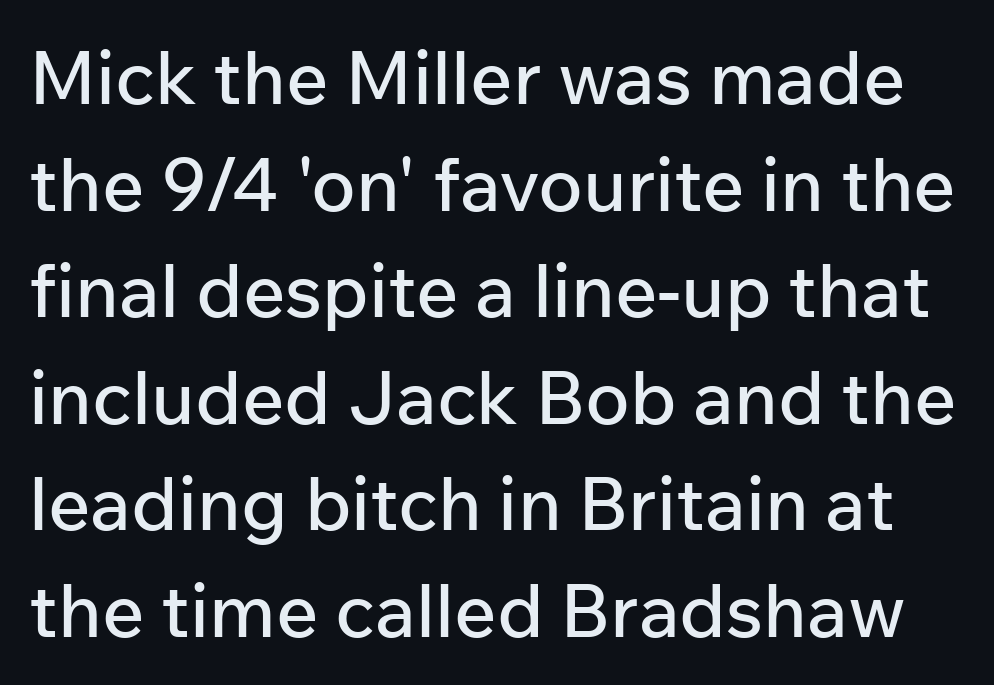
{"serif": "no", "italic": "no", "width": "normal", "stroke_contrast": "low", "x_height": "medium", "monospaced": "no", "underline": "no", "line_spacing": "normal", "line_spacing_ratio": 1.44, "letter_spacing": "normal", "letter_spacing_em": 0.0, "glyph_px": 74}
